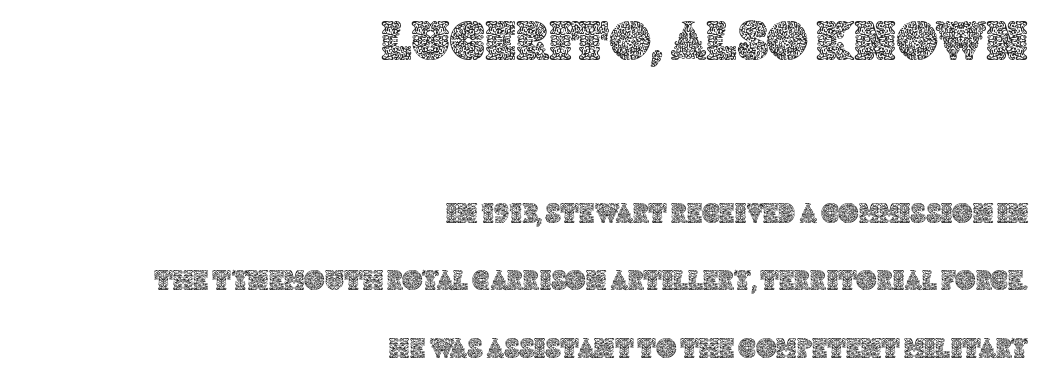
{"italic": "no", "width": "normal", "x_height": "large", "monospaced": "no", "underline": "no", "align": "right", "line_spacing": "loose", "line_spacing_ratio": 2.41, "letter_spacing": "normal", "letter_spacing_em": 0.0, "larger_block": "first", "size_ratio": 2.04, "glyph_px": 57}
